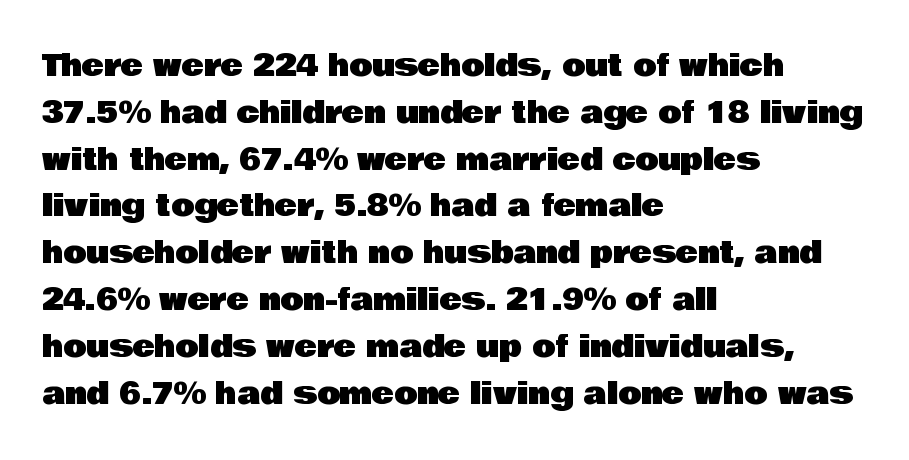
The image shows 30 px sans-serif type, upright; set left-aligned, normal line spacing (1.56x), normal letter spacing, not underlined; low stroke contrast and a large x-height.
